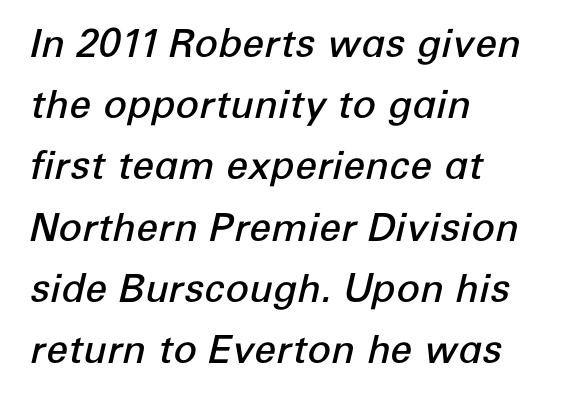
Q: Is the text bold? A: Semi-bold.
Q: Is the text italic (slanted)? A: Yes, it leans right by about 12 degrees.
Q: Is the text underlined? A: No.
Q: How is the paragraph aligned? A: Left-aligned.
Q: Is the spacing between letters normal or unusually wide? A: Normal.
Q: Is the spacing between lines tight, normal or loose? A: Normal.
Q: Width (condensed, normal, or wide)? A: Normal.
Q: Stroke contrast? A: Low.
Q: x-height? A: Medium.
Q: Monospaced? A: No.
